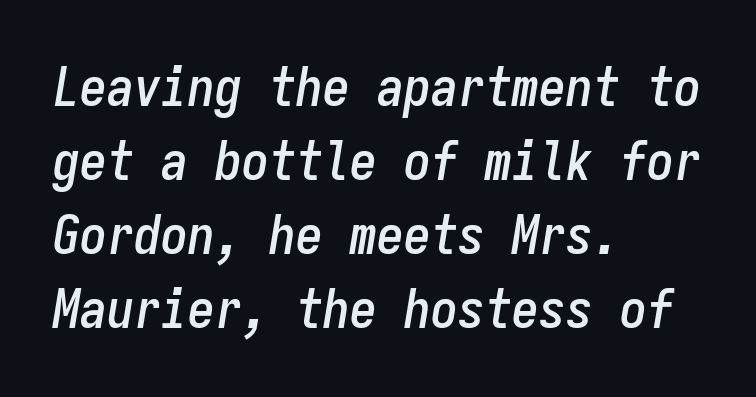
Q: Is the text italic (slanted)? A: Yes, it leans right by about 9 degrees.
Q: Is the text underlined? A: No.
Q: How is the paragraph aligned? A: Left-aligned.
Q: Is the spacing between letters normal or unusually wide? A: Normal.
Q: Is the spacing between lines tight, normal or loose? A: Normal.
Q: Width (condensed, normal, or wide)? A: Condensed.
Q: Stroke contrast? A: Low.
Q: x-height? A: Medium.
Q: Monospaced? A: Yes.
